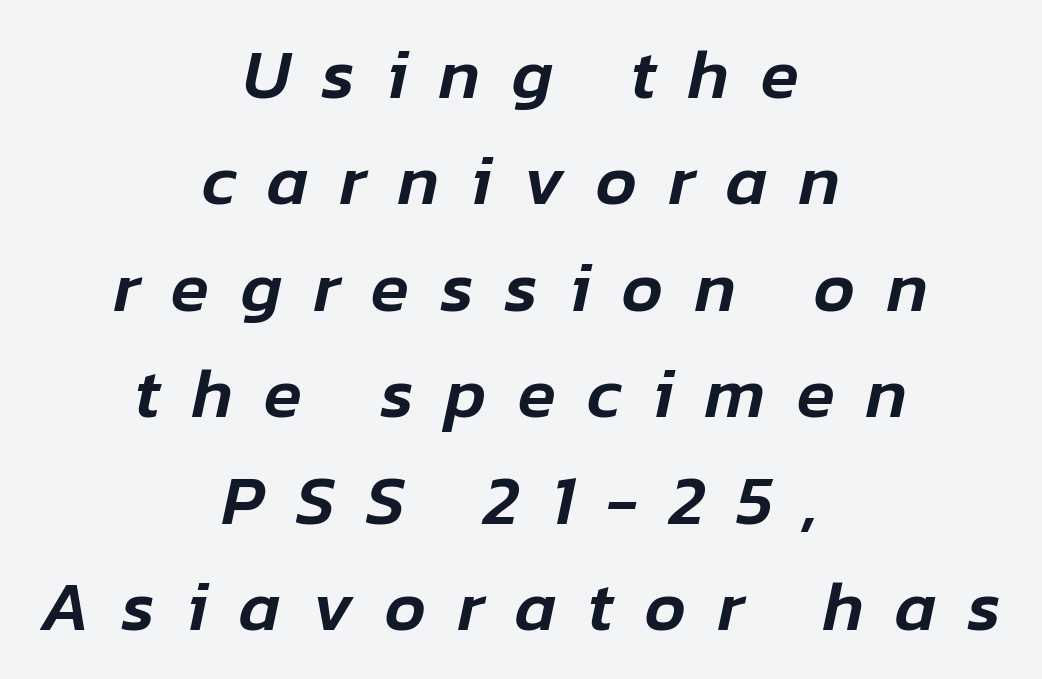
{"italic": "yes", "lean": "right", "slant_degrees": 12, "width": "normal", "stroke_contrast": "low", "x_height": "medium", "monospaced": "no", "underline": "no", "align": "center", "line_spacing": "normal", "line_spacing_ratio": 1.52, "letter_spacing": "wide", "letter_spacing_em": 0.45, "glyph_px": 70}
